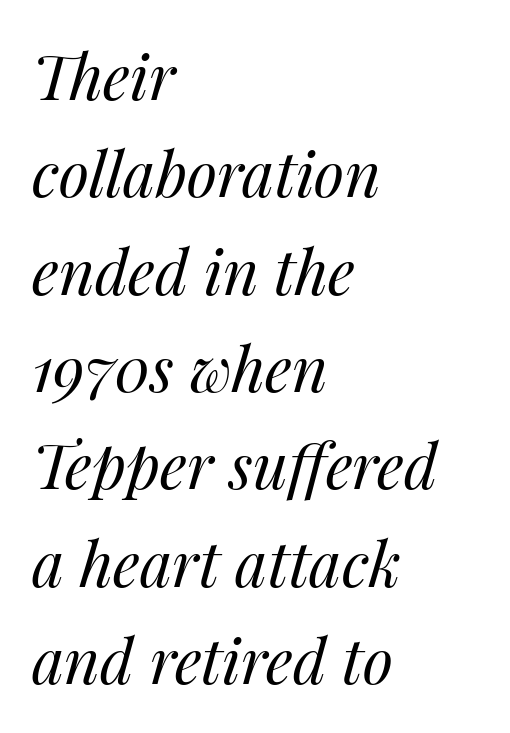
Beneath every word, the page is bare. Does the lettering tilt? It does — this is italic. Spacing verdict: proportional, widths tailored to each character. Vertically, the passage feels balanced, rows spaced as you'd expect. No extra ink here — the face is not bold.
